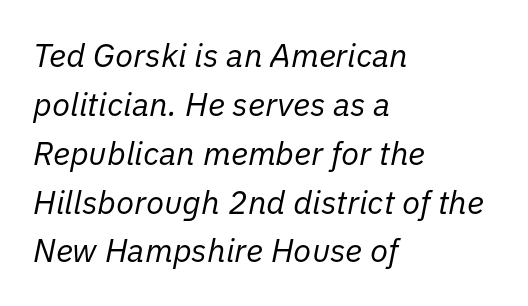
{"italic": "yes", "lean": "right", "slant_degrees": 11, "bold": "no", "weight": "regular", "width": "normal", "stroke_contrast": "low", "x_height": "medium", "monospaced": "no", "underline": "no", "align": "left", "line_spacing": "normal", "line_spacing_ratio": 1.48, "letter_spacing": "normal", "letter_spacing_em": 0.0, "glyph_px": 33}
